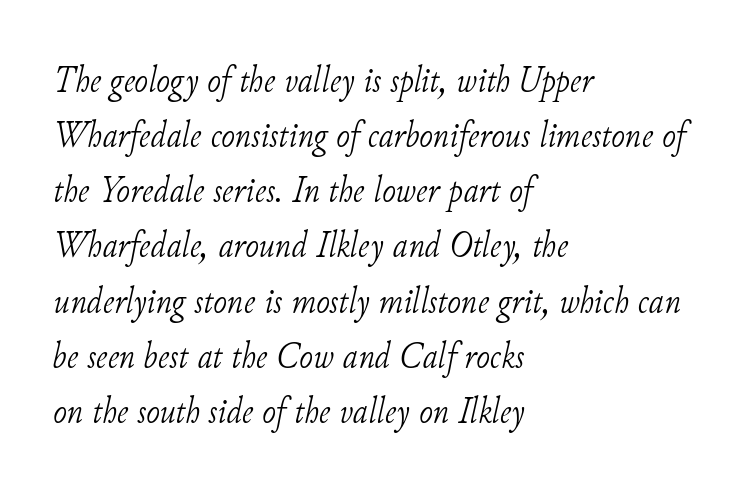
{"serif": "yes", "italic": "yes", "lean": "right", "slant_degrees": 11, "bold": "no", "weight": "light", "width": "normal", "stroke_contrast": "low", "x_height": "small", "monospaced": "no", "underline": "no", "align": "left", "line_spacing": "normal", "line_spacing_ratio": 1.49, "letter_spacing": "normal", "letter_spacing_em": 0.0, "glyph_px": 37}
